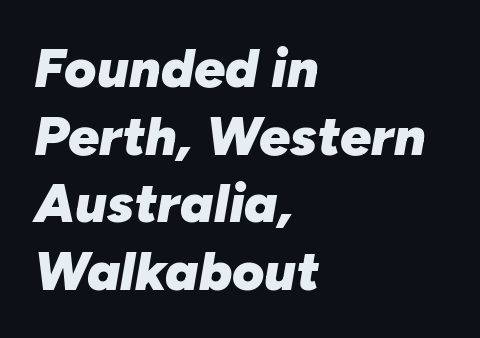
Underline: absent. Compared with typical body copy, the letter spacing here is the same. Compared with an ordinary text face, these strokes are far heavier — a full bold. An italicized treatment has been applied to the whole sample. Proportional: the letters do not fall into vertical columns. Is the block centered? No — it sits flush against the left margin.
